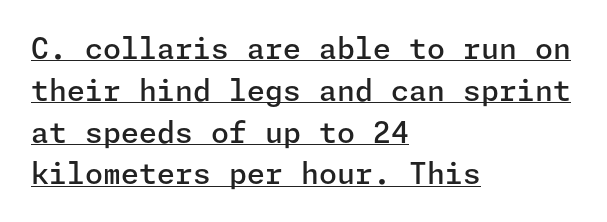
What stands out about the letter spacing? Nothing — it is the standard amount. Is there any slant? The stems are plumb. Nothing sits at the stroke ends, so this counts as sans-serif. Line spacing here is normal. Each line starts at the same left margin while the right side varies.
